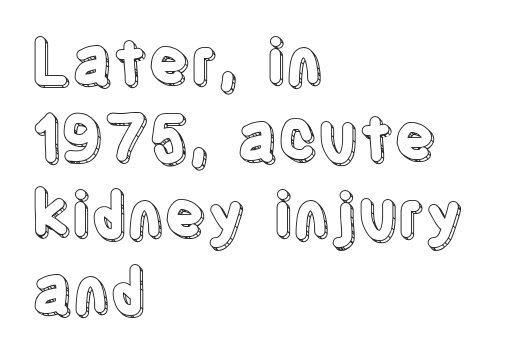
{"italic": "no", "width": "condensed", "x_height": "large", "monospaced": "no", "underline": "no", "align": "left", "line_spacing_ratio": 1.23, "letter_spacing": "normal", "letter_spacing_em": 0.0, "glyph_px": 62}
